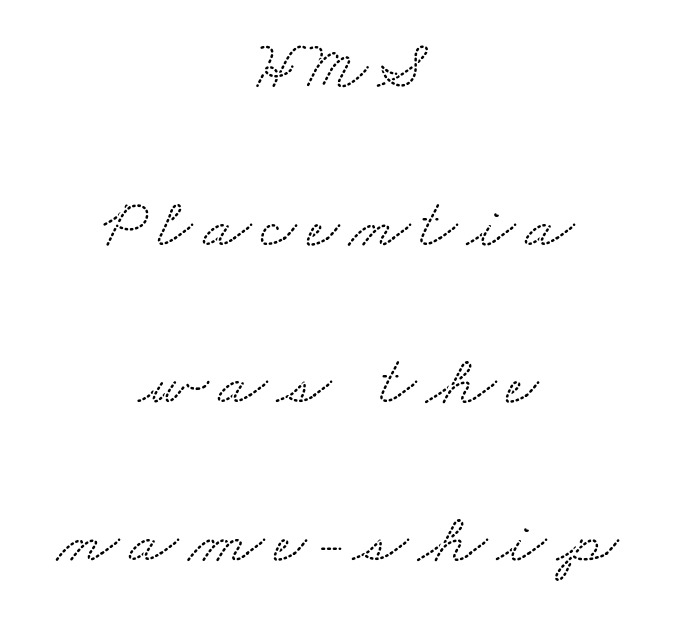
The passage is arranged like a title page — every line centered. The face used here is proportionally spaced, like ordinary book or web type. Students, observe: this is what heavily led, spacious text looks like.
